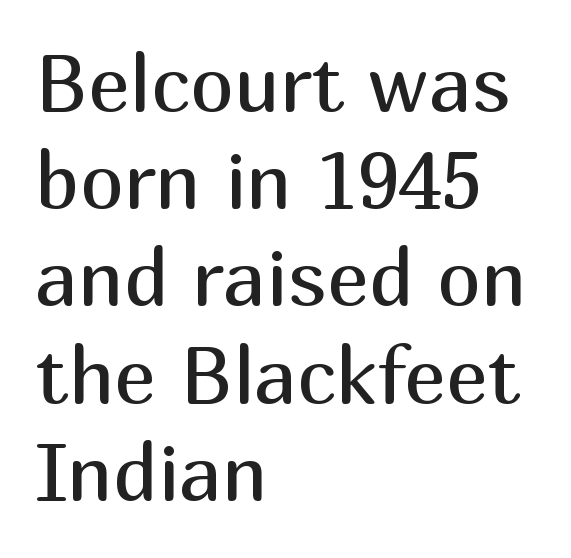
Q: Is the text bold? A: No.
Q: Is the text italic (slanted)? A: No, it is upright.
Q: Is the typeface a serif or a sans-serif typeface? A: Sans-serif.
Q: Is the text underlined? A: No.
Q: How is the paragraph aligned? A: Left-aligned.
Q: Is the spacing between letters normal or unusually wide? A: Normal.
Q: Width (condensed, normal, or wide)? A: Normal.
Q: Stroke contrast? A: Medium.
Q: x-height? A: Medium.
Q: Monospaced? A: No.
